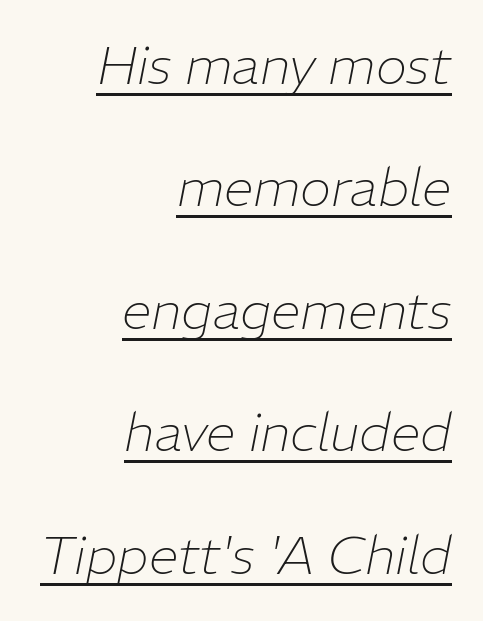
Q: Is the text bold? A: No.
Q: Is the text italic (slanted)? A: Yes, it leans right by about 11 degrees.
Q: Is the text underlined? A: Yes.
Q: How is the paragraph aligned? A: Right-aligned.
Q: Is the spacing between letters normal or unusually wide? A: Normal.
Q: Is the spacing between lines tight, normal or loose? A: Loose.
Q: Width (condensed, normal, or wide)? A: Normal.
Q: Stroke contrast? A: Low.
Q: x-height? A: Medium.
Q: Monospaced? A: No.
